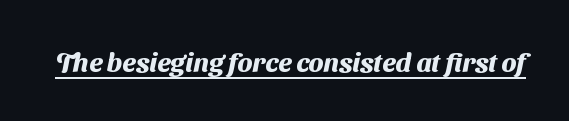
Between one letter and the next there's only the usual sliver of space. This rendering features underlined lettering. The characters look thick and weighty, a clear bold.
